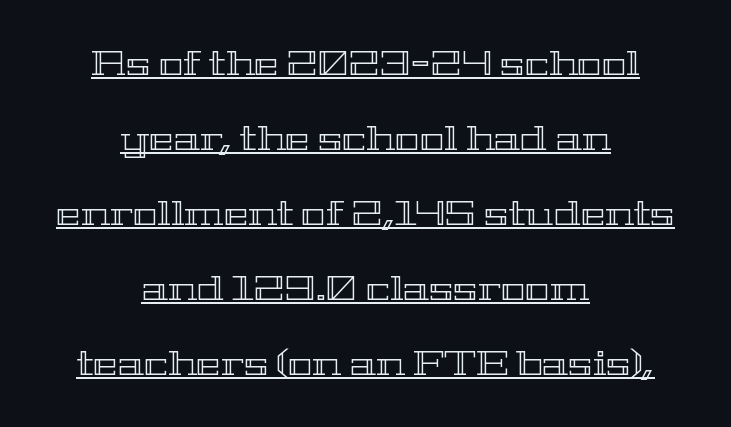
Alignment: centered. Nobody touched the tracking dial on this one. These lines are rendered in a variable-pitch font. Nope, not italic — everything's standing straight. Line spacing here is loose.
